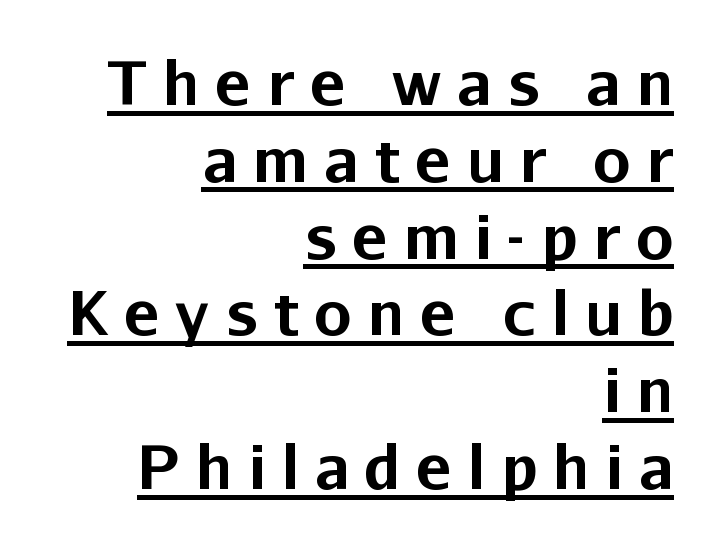
The image shows 60 px bold sans-serif type, upright; set right-aligned, normal line spacing (1.28x), unusually wide letter spacing (+0.26 em), underlined; low stroke contrast and a medium x-height.
